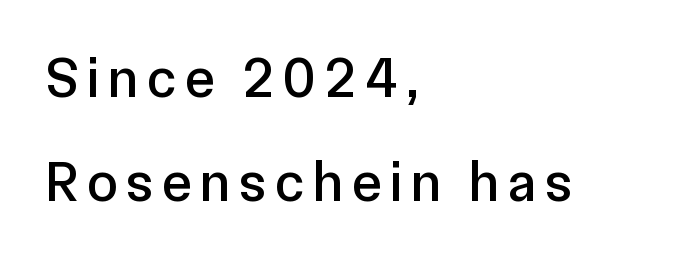
{"serif": "no", "italic": "no", "width": "normal", "stroke_contrast": "low", "x_height": "medium", "monospaced": "no", "underline": "no", "align": "left", "line_spacing_ratio": 1.86, "glyph_px": 56}
